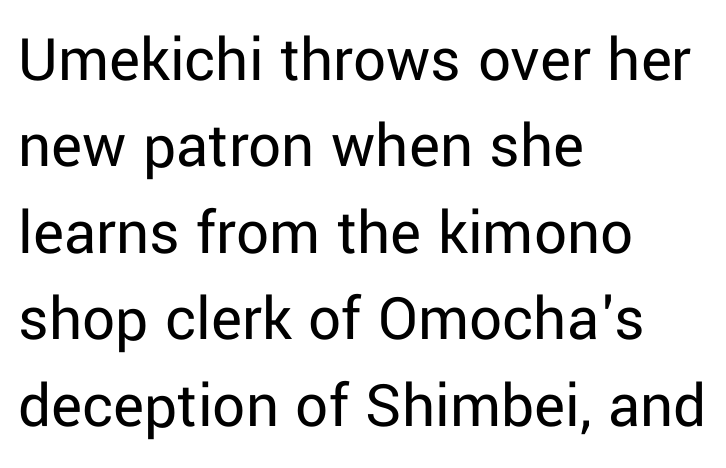
{"serif": "no", "italic": "no", "bold": "no", "weight": "regular", "width": "normal", "stroke_contrast": "low", "x_height": "medium", "monospaced": "no", "underline": "no", "align": "left", "line_spacing": "normal", "line_spacing_ratio": 1.33, "letter_spacing": "normal", "letter_spacing_em": 0.0, "glyph_px": 65}
